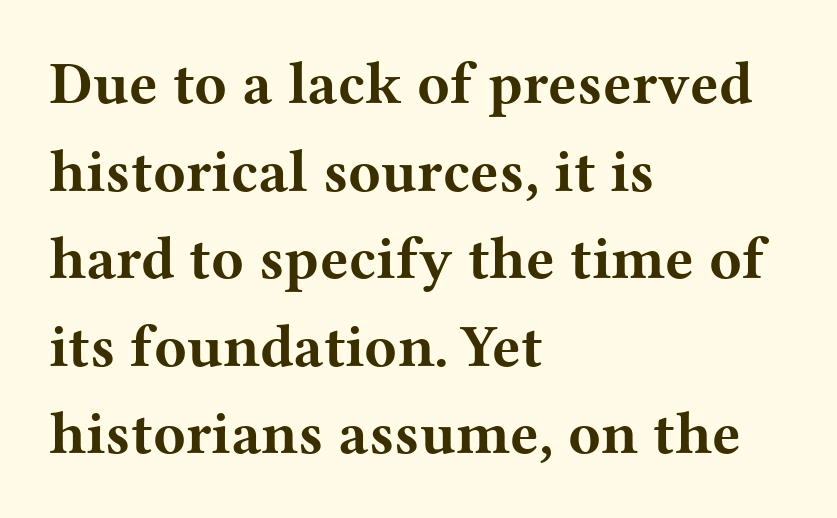
The image shows 60 px bold, wide serif type, upright; set left-aligned, normal line spacing (1.46x), normal letter spacing, not underlined; medium stroke contrast and a medium x-height.
